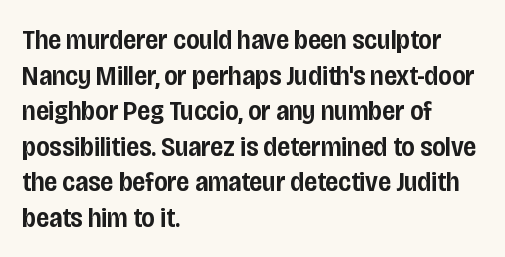
The image shows 28 px semibold, condensed sans-serif type, upright; set left-aligned, normal line spacing (1.27x), normal letter spacing, not underlined; low stroke contrast and a large x-height.
